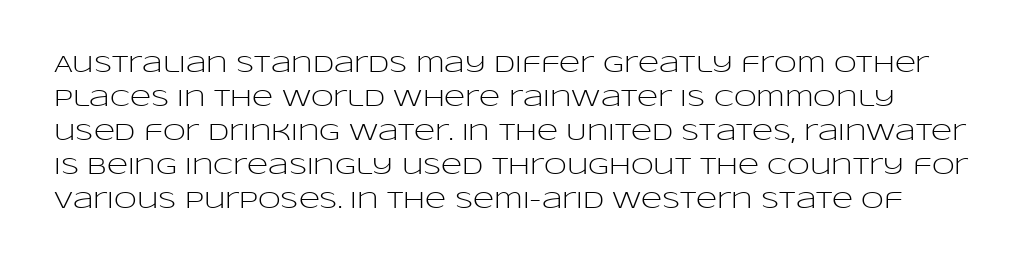
The vertical gap from one line to the next is medium. In terms of posture, this sample is upright. The characters are drawn with everyday or finer stroke widths. This rendering features lettering with no underline. Inter-character spacing is left at the font's built-in metrics.
